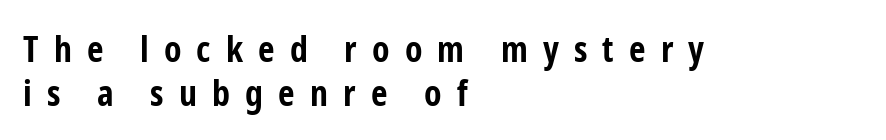
Q: Is the text bold? A: Yes.
Q: Is the text italic (slanted)? A: No, it is upright.
Q: Is the typeface a serif or a sans-serif typeface? A: Sans-serif.
Q: Is the text underlined? A: No.
Q: How is the paragraph aligned? A: Left-aligned.
Q: Is the spacing between letters normal or unusually wide? A: Unusually wide.
Q: Width (condensed, normal, or wide)? A: Condensed.
Q: Stroke contrast? A: Low.
Q: x-height? A: Medium.
Q: Monospaced? A: No.
